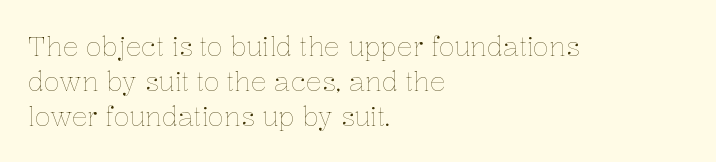
The image shows 26 px text type, upright; set left-aligned, normal line spacing (1.34x), normal letter spacing, not underlined.
